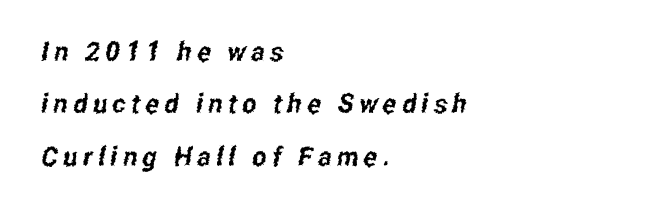
Q: Is the text underlined? A: No.
Q: How is the paragraph aligned? A: Left-aligned.
Q: Is the spacing between letters normal or unusually wide? A: Unusually wide.
Q: Is the spacing between lines tight, normal or loose? A: Loose.
